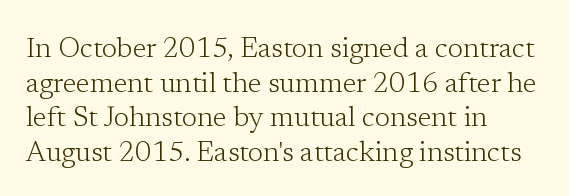
No heavy texture on the line: the type isn't bold. Old-style or modern, the face here clearly has serifs. Check under the words: just untouched page. The type sits square on the baseline with zero lean. Varying glyph widths throughout — classic text-font behaviour. This sample uses plain, unmodified letter spacing.
